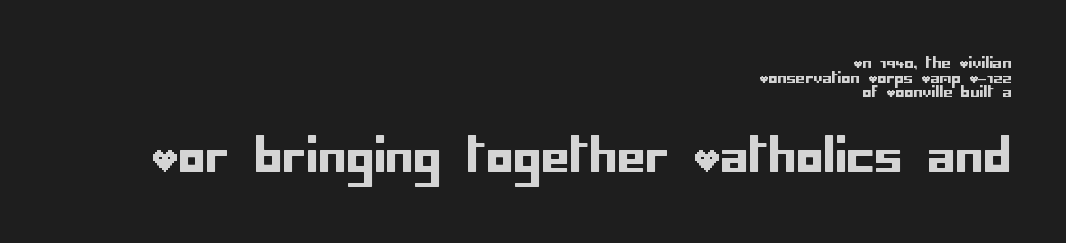
{"serif": "no", "italic": "no", "width": "normal", "stroke_contrast": "low", "x_height": "large", "underline": "no", "align": "right", "line_spacing": "tight", "line_spacing_ratio": 0.98, "letter_spacing": "normal", "letter_spacing_em": 0.0, "larger_block": "second", "size_ratio": 3.0, "glyph_px": 45}
